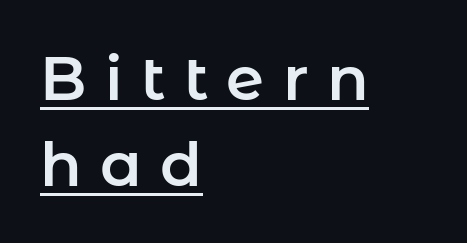
Looks like regular typesetting: each glyph gets only the width it needs. Style check: upright. This block has exactly the height ordinary leading produces. The passage is arranged the way most books set body copy — flush left.
